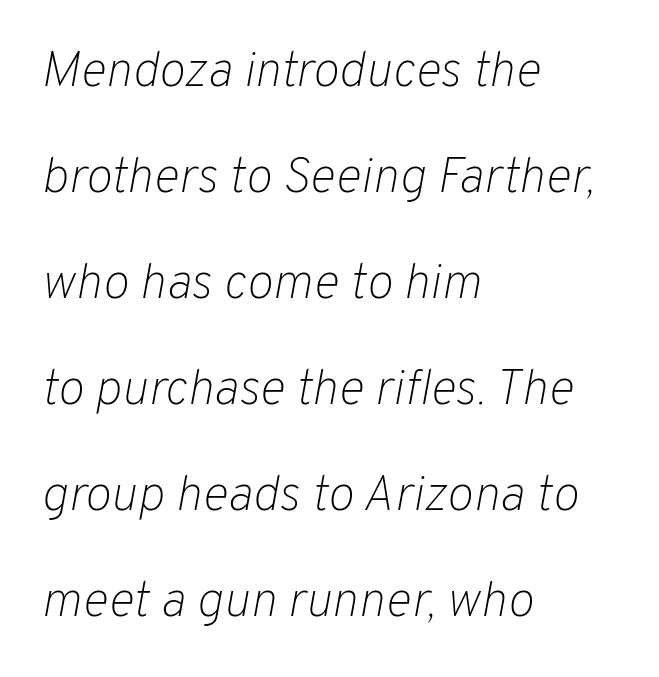
You could not count columns in this text — the font is proportionally spaced. Stem width sits at or under what a default text font uses. A typesetter would call this zero additional tracking. Observe the lean: these are italic letterforms. These lines are set flush left with a ragged right edge. If you measured baseline to baseline, you'd find a long distance.
